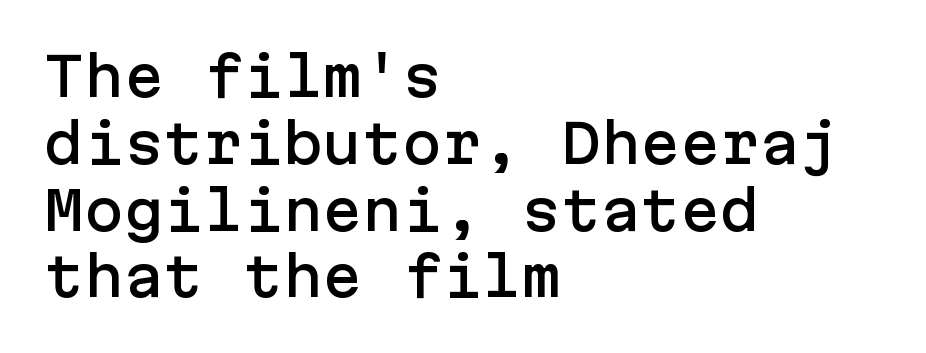
The image shows 53 px sans-serif type, upright; set left-aligned, normal line spacing (1.26x), normal letter spacing, not underlined; low stroke contrast and a medium x-height.
